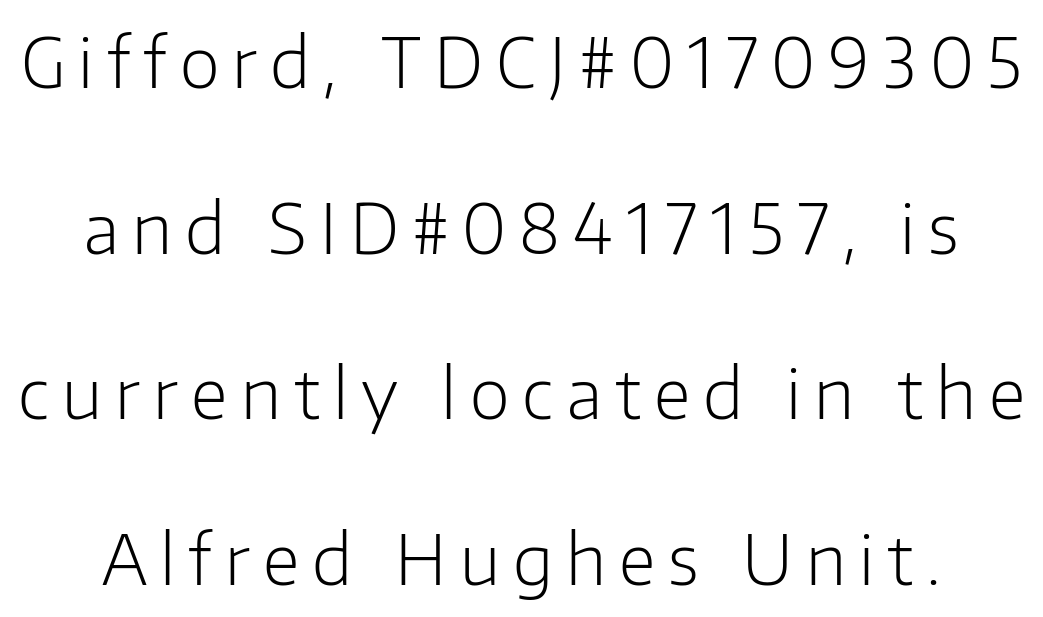
Q: Is the text bold? A: No.
Q: Is the text italic (slanted)? A: No, it is upright.
Q: Is the typeface a serif or a sans-serif typeface? A: Sans-serif.
Q: Is the text underlined? A: No.
Q: Is the spacing between lines tight, normal or loose? A: Loose.
Q: Width (condensed, normal, or wide)? A: Normal.
Q: Stroke contrast? A: Low.
Q: x-height? A: Medium.
Q: Monospaced? A: No.
